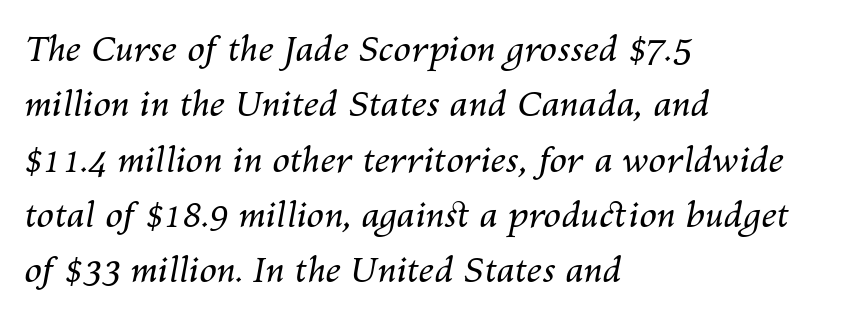
The image shows 35 px regular-weight type, italic (leaning right); set left-aligned, normal line spacing (1.58x), normal letter spacing, not underlined; medium stroke contrast and a medium x-height.
